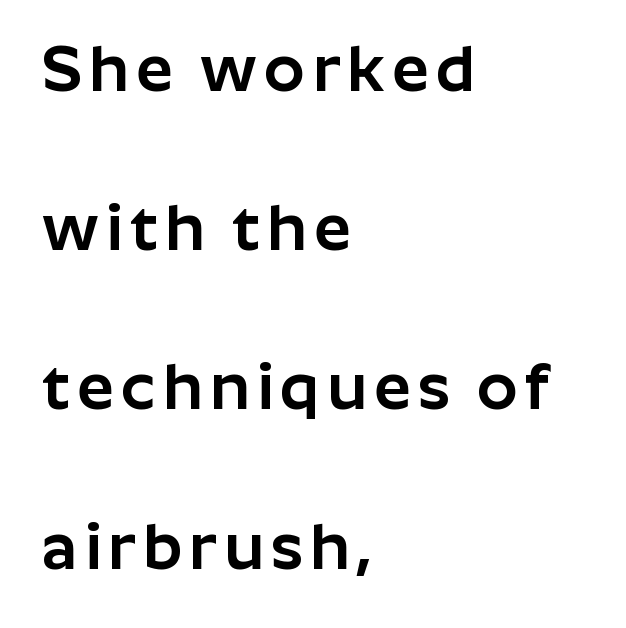
Q: Is the text italic (slanted)? A: No, it is upright.
Q: Is the typeface a serif or a sans-serif typeface? A: Sans-serif.
Q: Is the text underlined? A: No.
Q: How is the paragraph aligned? A: Left-aligned.
Q: Is the spacing between lines tight, normal or loose? A: Loose.
Q: Width (condensed, normal, or wide)? A: Normal.
Q: Stroke contrast? A: Low.
Q: x-height? A: Medium.
Q: Monospaced? A: No.
